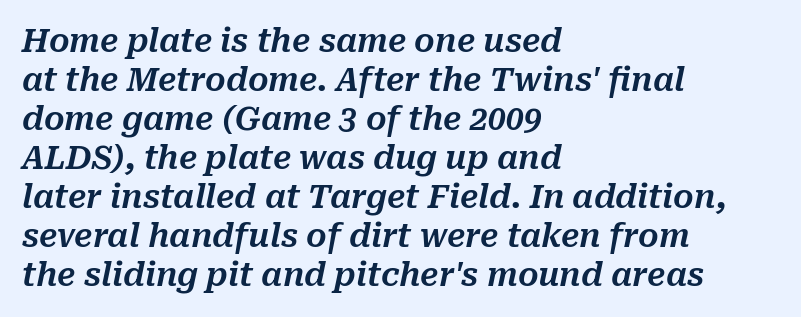
The image shows 32 px text type, italic (leaning right); set left-aligned, line spacing 1.22x, normal letter spacing, not underlined; medium stroke contrast and a medium x-height.
